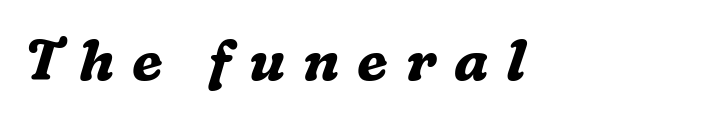
Q: Is the text bold? A: Yes.
Q: Is the text italic (slanted)? A: Yes, it leans right by about 16 degrees.
Q: Is the typeface a serif or a sans-serif typeface? A: Serif.
Q: Is the text underlined? A: No.
Q: Is the spacing between letters normal or unusually wide? A: Unusually wide.
Q: Width (condensed, normal, or wide)? A: Normal.
Q: Stroke contrast? A: Medium.
Q: x-height? A: Medium.
Q: Monospaced? A: No.
